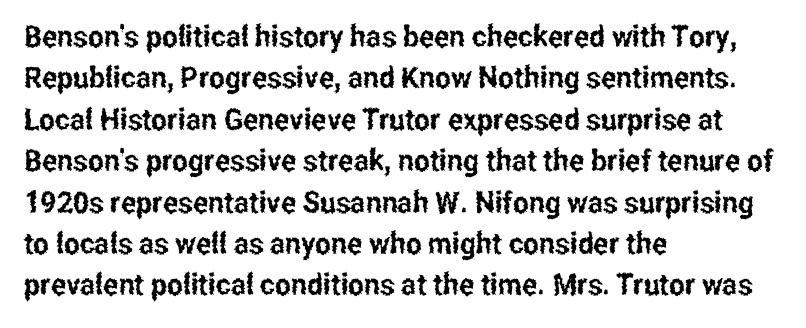
All the whitespace from short lines collects on the right. Nothing unusual about the tracking: characters are spaced as the font intends. Line spacing here is normal. Type style note: lacks serifs. The passage shown is typed in a proportional face where columns would drift. This rendering features lettering with no underline.
